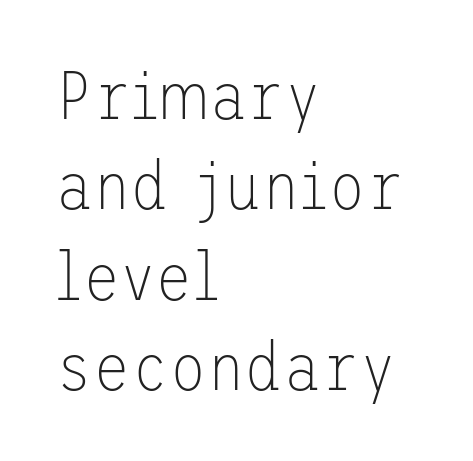
The lettering stays uniformly vertical, giving the passage a roman look. This rendering features lettering with no underline. No feet cap the strokes, marking this as sans-serif type. Reading down the column, the eye jumps a familiar distance to each next line. The passage shown has conventional tracking throughout.
